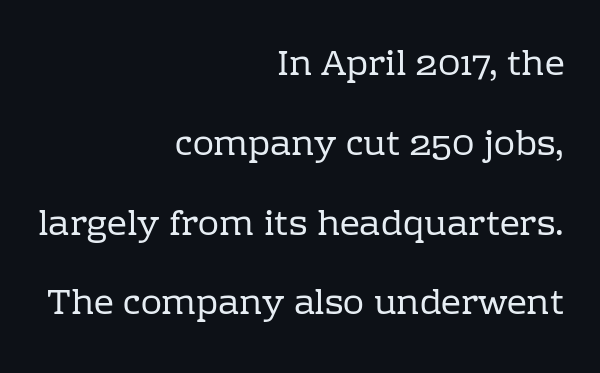
{"serif": "yes", "italic": "no", "bold": "no", "weight": "regular", "width": "normal", "stroke_contrast": "low", "x_height": "medium", "monospaced": "no", "underline": "no", "align": "right", "line_spacing": "loose", "line_spacing_ratio": 2.28, "letter_spacing": "normal", "letter_spacing_em": 0.0, "glyph_px": 35}
